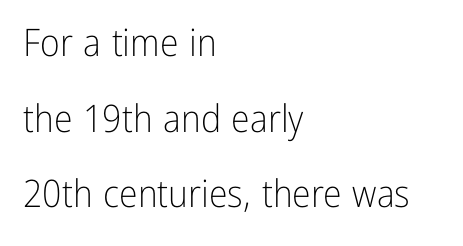
The strip under each line holds only bare page. Is this a fixed-width face? No — the glyphs have proportional, varying widths. The typesetter chose a ragged-right arrangement here. The axis of the letterforms is exactly vertical.
